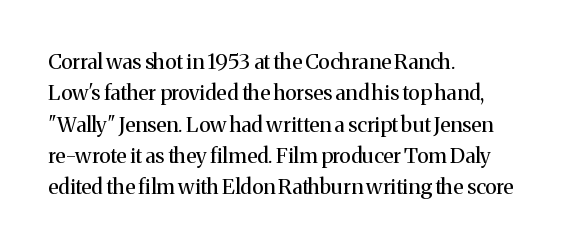
Q: Is the text bold? A: No.
Q: Is the text italic (slanted)? A: No, it is upright.
Q: Is the text underlined? A: No.
Q: How is the paragraph aligned? A: Left-aligned.
Q: Is the spacing between letters normal or unusually wide? A: Normal.
Q: Is the spacing between lines tight, normal or loose? A: Normal.
